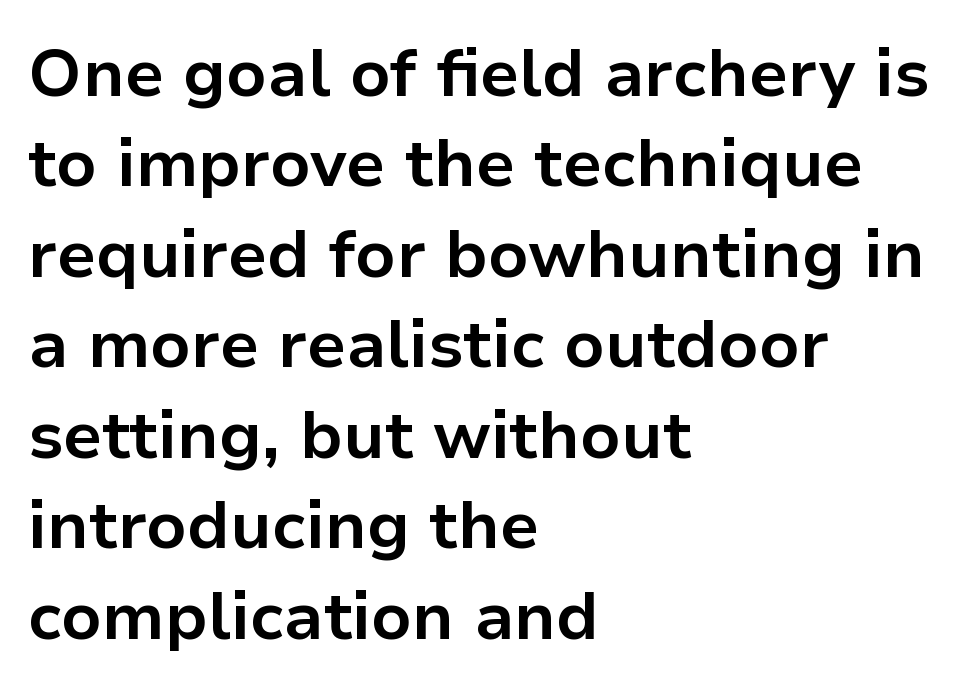
{"serif": "no", "italic": "no", "bold": "yes", "weight": "bold", "width": "normal", "stroke_contrast": "low", "x_height": "medium", "monospaced": "no", "underline": "no", "align": "left", "line_spacing": "normal", "line_spacing_ratio": 1.35, "letter_spacing": "normal", "letter_spacing_em": 0.0, "glyph_px": 67}
